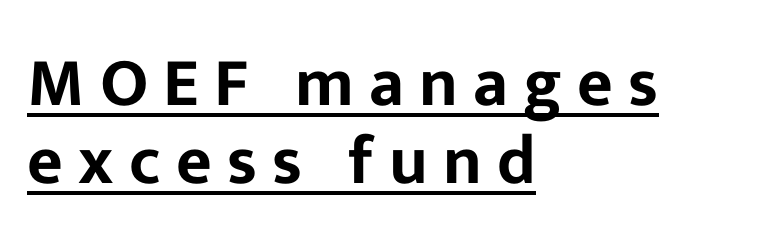
Q: Is the text italic (slanted)? A: No, it is upright.
Q: Is the typeface a serif or a sans-serif typeface? A: Sans-serif.
Q: Is the text underlined? A: Yes.
Q: How is the paragraph aligned? A: Left-aligned.
Q: Is the spacing between letters normal or unusually wide? A: Unusually wide.
Q: Is the spacing between lines tight, normal or loose? A: Tight.
Q: Width (condensed, normal, or wide)? A: Normal.
Q: Stroke contrast? A: Low.
Q: x-height? A: Medium.
Q: Monospaced? A: No.
